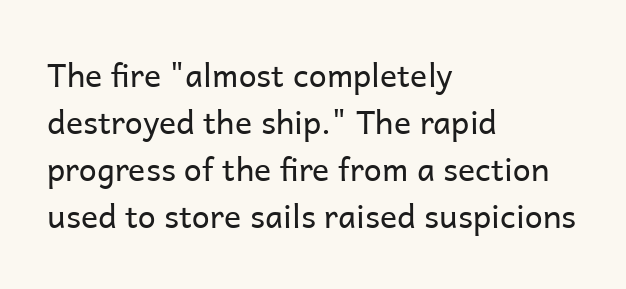
The image shows 32 px regular-weight sans-serif type, upright; set left-aligned, normal line spacing (1.47x), normal letter spacing, not underlined; low stroke contrast and a medium x-height.
